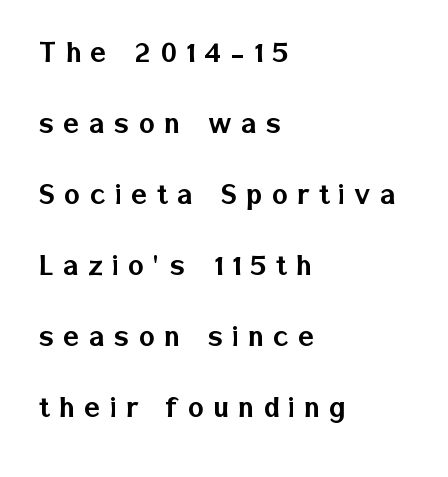
Q: Is the text italic (slanted)? A: No, it is upright.
Q: Is the typeface a serif or a sans-serif typeface? A: Sans-serif.
Q: Is the text underlined? A: No.
Q: How is the paragraph aligned? A: Left-aligned.
Q: Is the spacing between letters normal or unusually wide? A: Unusually wide.
Q: Is the spacing between lines tight, normal or loose? A: Loose.
Q: Width (condensed, normal, or wide)? A: Normal.
Q: Stroke contrast? A: Low.
Q: x-height? A: Medium.
Q: Monospaced? A: No.
